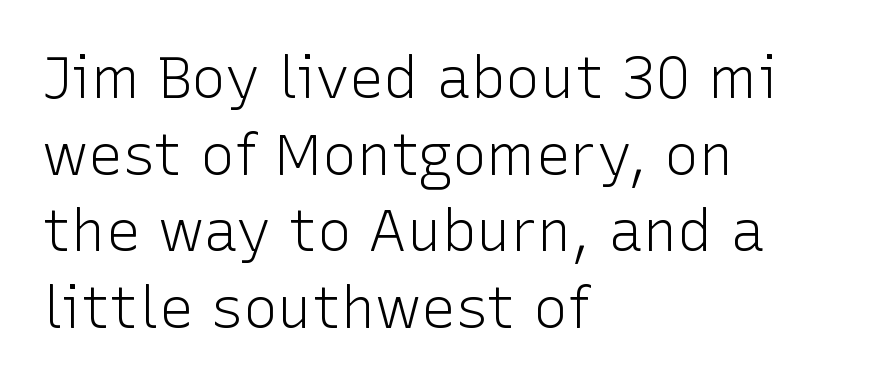
The image shows 58 px light sans-serif type, upright; set left-aligned, normal line spacing (1.32x), normal letter spacing, not underlined; low stroke contrast and a medium x-height.
